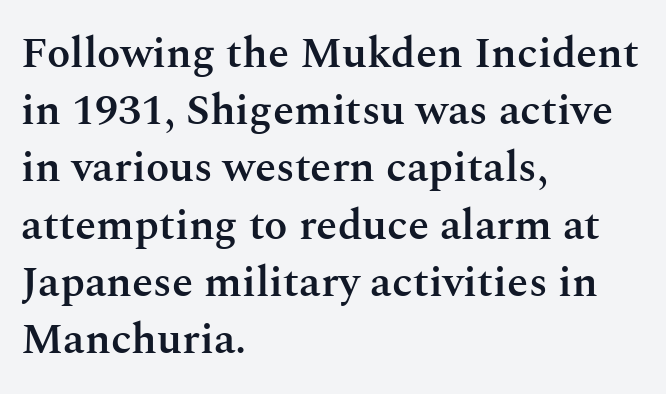
Q: Is the text bold? A: Semi-bold.
Q: Is the text italic (slanted)? A: No, it is upright.
Q: Is the typeface a serif or a sans-serif typeface? A: Serif.
Q: Is the text underlined? A: No.
Q: How is the paragraph aligned? A: Left-aligned.
Q: Is the spacing between letters normal or unusually wide? A: Normal.
Q: Is the spacing between lines tight, normal or loose? A: Normal.
Q: Width (condensed, normal, or wide)? A: Normal.
Q: Stroke contrast? A: Medium.
Q: x-height? A: Medium.
Q: Monospaced? A: No.
